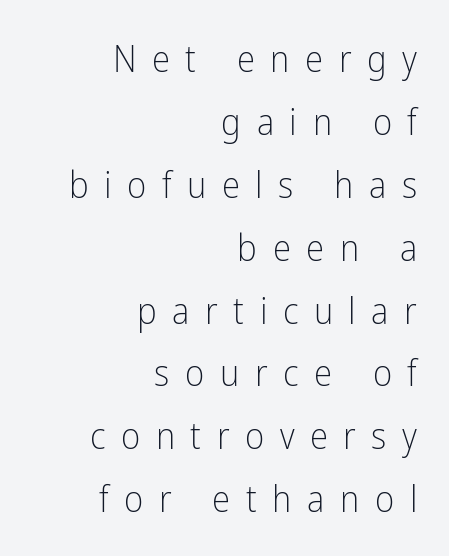
{"serif": "no", "italic": "no", "bold": "no", "weight": "light", "width": "condensed", "stroke_contrast": "low", "x_height": "medium", "monospaced": "no", "underline": "no", "align": "right", "line_spacing": "normal", "line_spacing_ratio": 1.7, "letter_spacing": "wide", "letter_spacing_em": 0.42, "glyph_px": 37}
